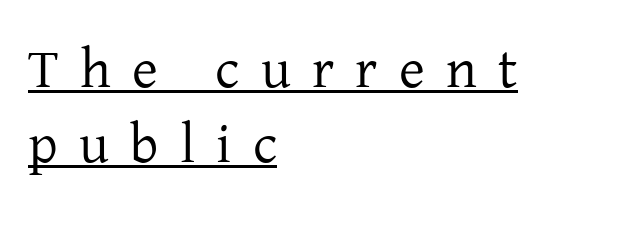
Q: Is the text italic (slanted)? A: No, it is upright.
Q: Is the typeface a serif or a sans-serif typeface? A: Serif.
Q: Is the text underlined? A: Yes.
Q: How is the paragraph aligned? A: Left-aligned.
Q: Is the spacing between letters normal or unusually wide? A: Unusually wide.
Q: Is the spacing between lines tight, normal or loose? A: Normal.
Q: Width (condensed, normal, or wide)? A: Normal.
Q: Stroke contrast? A: Low.
Q: x-height? A: Medium.
Q: Monospaced? A: No.
